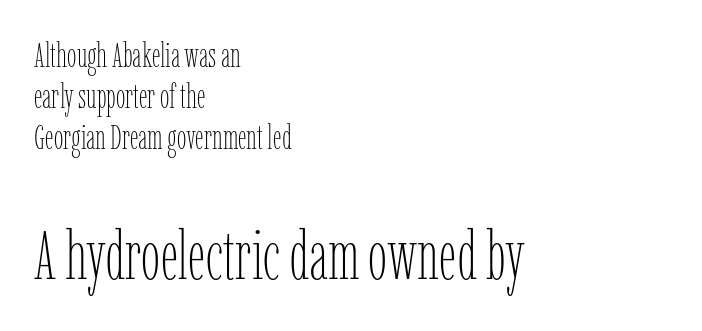
Q: Is the text bold? A: No.
Q: Is the text italic (slanted)? A: No, it is upright.
Q: Is the text underlined? A: No.
Q: How is the paragraph aligned? A: Left-aligned.
Q: Is the spacing between letters normal or unusually wide? A: Normal.
Q: Which block of text is set in a larger size, the first (top) or the second (bottom)? A: The second (bottom) one.
Q: Width (condensed, normal, or wide)? A: Condensed.
Q: Stroke contrast? A: Low.
Q: x-height? A: Medium.
Q: Monospaced? A: No.
